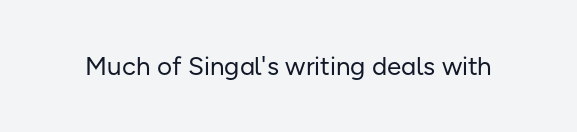
{"italic": "no", "bold": "no", "underline": "no", "letter_spacing": "normal", "letter_spacing_em": 0.0, "glyph_px": 26}
